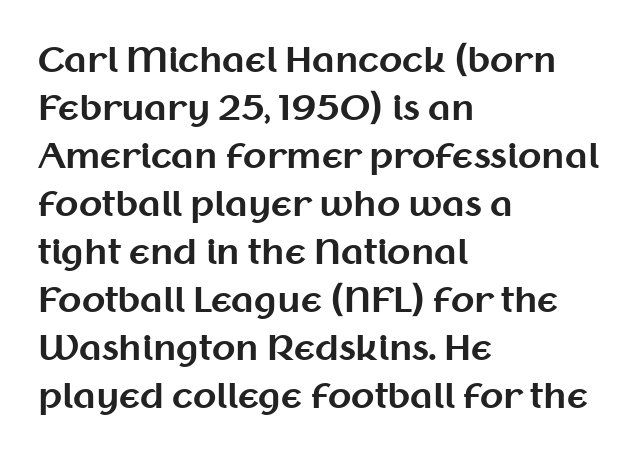
Q: Is the text bold? A: Yes.
Q: Is the text italic (slanted)? A: No, it is upright.
Q: Is the typeface a serif or a sans-serif typeface? A: Sans-serif.
Q: Is the text underlined? A: No.
Q: How is the paragraph aligned? A: Left-aligned.
Q: Is the spacing between letters normal or unusually wide? A: Normal.
Q: Is the spacing between lines tight, normal or loose? A: Normal.
Q: Width (condensed, normal, or wide)? A: Normal.
Q: Stroke contrast? A: Medium.
Q: x-height? A: Medium.
Q: Monospaced? A: No.
